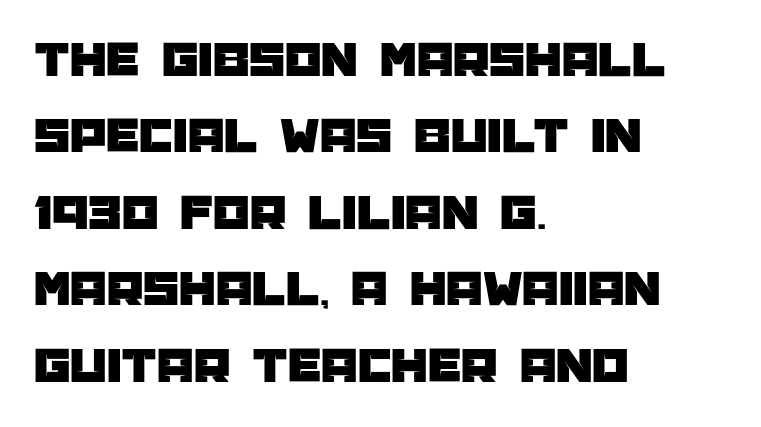
Q: Is the text italic (slanted)? A: No, it is upright.
Q: Is the typeface a serif or a sans-serif typeface? A: Sans-serif.
Q: Is the text underlined? A: No.
Q: How is the paragraph aligned? A: Left-aligned.
Q: Is the spacing between letters normal or unusually wide? A: Normal.
Q: Is the spacing between lines tight, normal or loose? A: Normal.
Q: Width (condensed, normal, or wide)? A: Normal.
Q: Stroke contrast? A: Low.
Q: x-height? A: Large.
Q: Monospaced? A: No.
